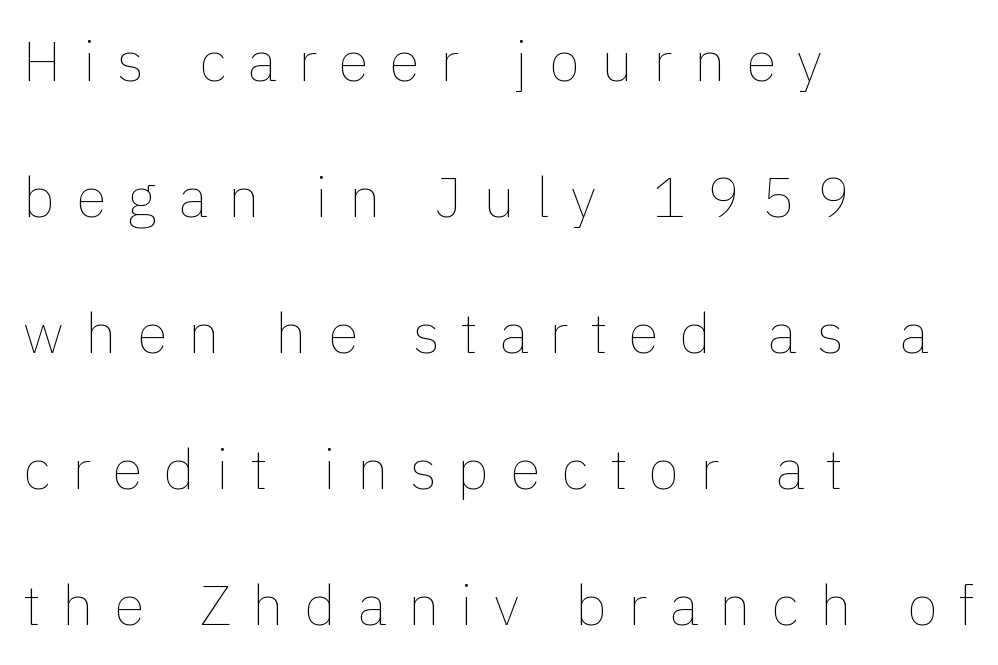
The image shows 56 px thin type, upright; set left-aligned, loose line spacing (2.43x), unusually wide letter spacing (+0.38 em), not underlined; a medium x-height.
